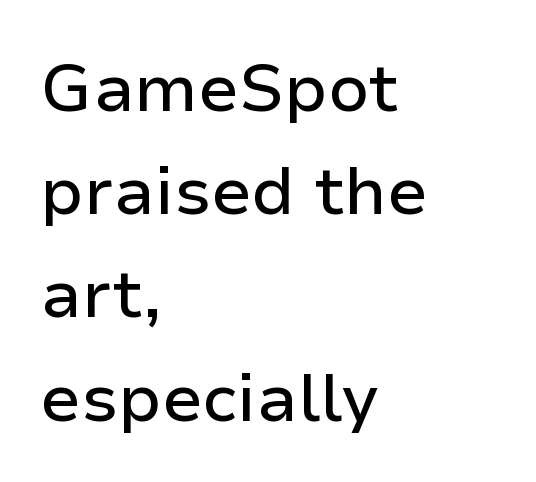
Whoever set this chose a conventional vertical rhythm. Look at the tracking — it's just the regular setting, nothing added. You could not count columns in this text — the font is proportionally spaced. Horizontally, the lines are justified to the leading edge only.
